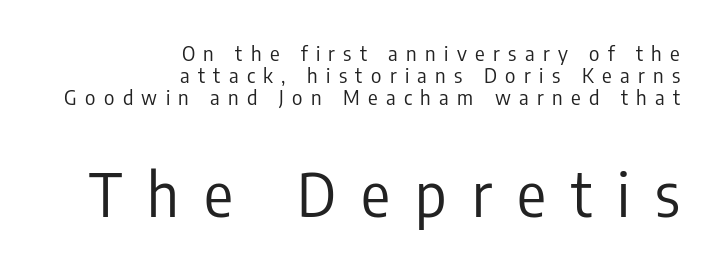
Does the leading feel generous? Not at all — it's pinched. Tall strokes in this sample are plumb rather than angled. The string is rendered with underlining switched off. Visually, the bottom section dominates because its glyphs are scaled up. No extra ink here — the face is not bold. These lines are set flush right with a ragged left edge.
